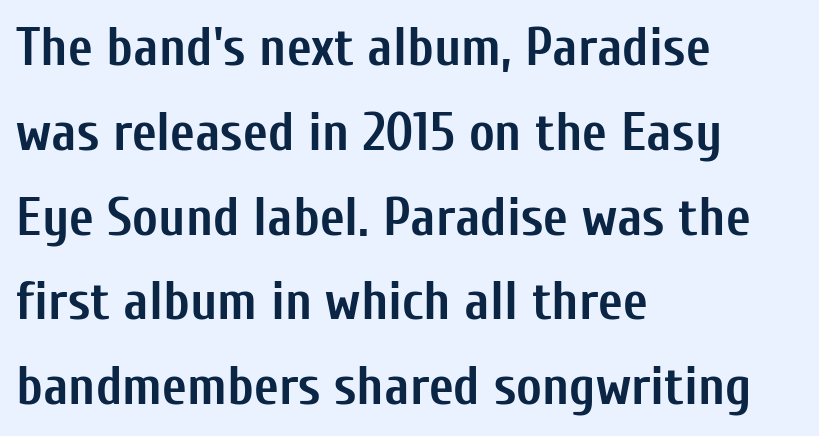
The paragraph has a hard left edge and a soft right edge. The tracking reads as untouched default to a designer's eye. Do the characters align in a grid? No, the font is proportional. Decoration check: the copy has no underline. This is heavy type, rendered in bold. The block of text has a typical density, with ordinary space between rows.
